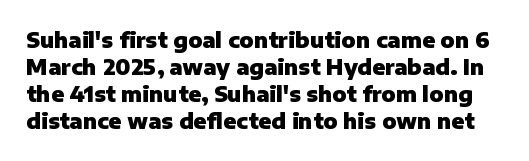
{"italic": "no", "bold": "yes", "underline": "no", "line_spacing": "normal", "line_spacing_ratio": 1.29, "letter_spacing": "normal", "letter_spacing_em": 0.0, "glyph_px": 21}
